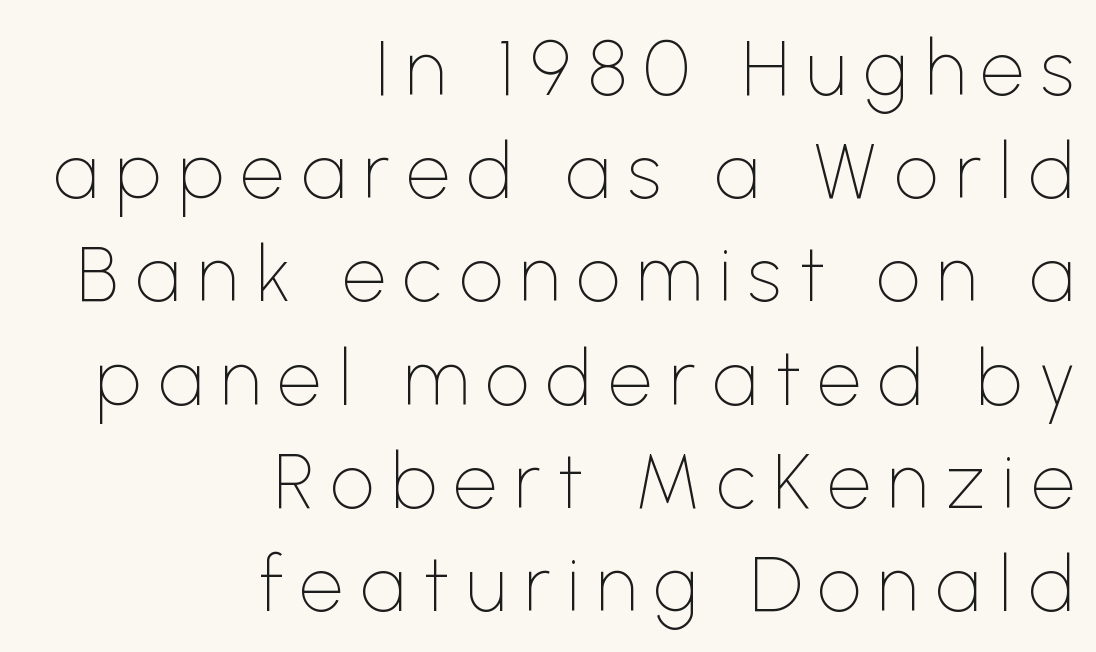
The image shows 77 px thin sans-serif type, upright; set right-aligned, normal line spacing (1.34x), unusually wide letter spacing (+0.22 em), not underlined; low stroke contrast and a medium x-height.
